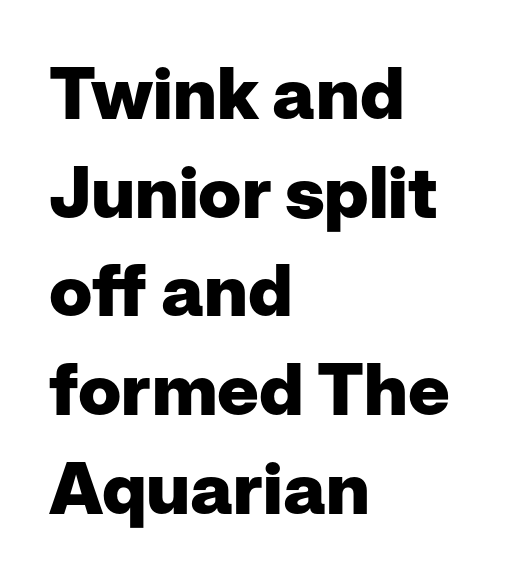
The image shows 72 px heavy sans-serif type, upright; set left-aligned, normal line spacing (1.37x), normal letter spacing, not underlined; low stroke contrast and a medium x-height.
